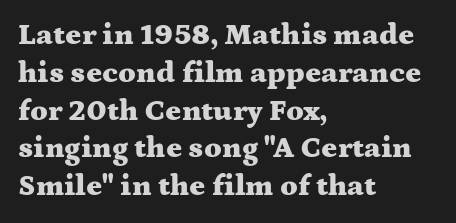
Quick note: underline off. These lines stack with their left ends in a neat column. Reading down the column, the eye jumps a familiar distance to each next line. The characters look thick and weighty, a clear bold. This is serif lettering, the kind often seen in printed books. Quick note: not italic, upright.
